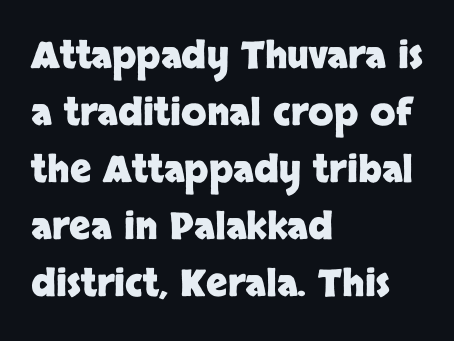
{"serif": "no", "italic": "no", "bold": "yes", "weight": "heavy", "width": "normal", "stroke_contrast": "low", "x_height": "large", "monospaced": "no", "underline": "no", "align": "left", "line_spacing": "normal", "line_spacing_ratio": 1.54, "letter_spacing": "normal", "letter_spacing_em": 0.0, "glyph_px": 37}
